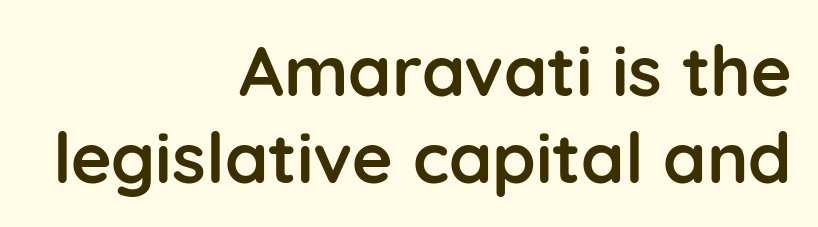
The image shows 70 px semibold sans-serif type, upright; set right-aligned, line spacing 1.24x, normal letter spacing, not underlined; low stroke contrast and a medium x-height.
